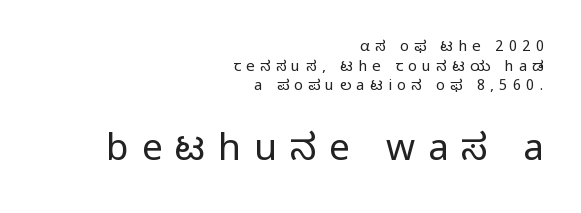
Q: Is the text bold? A: No.
Q: Is the text italic (slanted)? A: No, it is upright.
Q: Is the typeface a serif or a sans-serif typeface? A: Sans-serif.
Q: Is the text underlined? A: No.
Q: How is the paragraph aligned? A: Right-aligned.
Q: Is the spacing between letters normal or unusually wide? A: Unusually wide.
Q: Is the spacing between lines tight, normal or loose? A: Normal.
Q: Which block of text is set in a larger size, the first (top) or the second (bottom)? A: The second (bottom) one.
Q: Width (condensed, normal, or wide)? A: Normal.
Q: Stroke contrast? A: Low.
Q: x-height? A: Medium.
Q: Monospaced? A: No.
